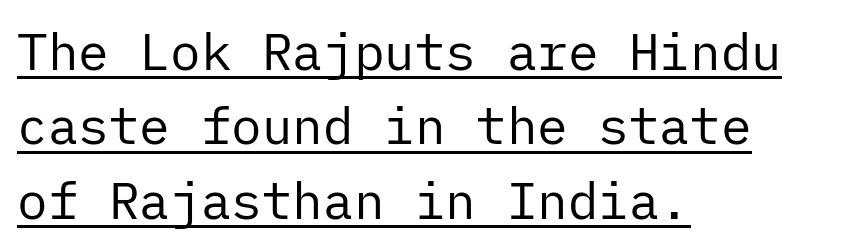
Q: Is the text bold? A: No.
Q: Is the text italic (slanted)? A: No, it is upright.
Q: Is the typeface a serif or a sans-serif typeface? A: Sans-serif.
Q: Is the text underlined? A: Yes.
Q: How is the paragraph aligned? A: Left-aligned.
Q: Is the spacing between letters normal or unusually wide? A: Normal.
Q: Is the spacing between lines tight, normal or loose? A: Normal.
Q: Width (condensed, normal, or wide)? A: Normal.
Q: Stroke contrast? A: Low.
Q: x-height? A: Medium.
